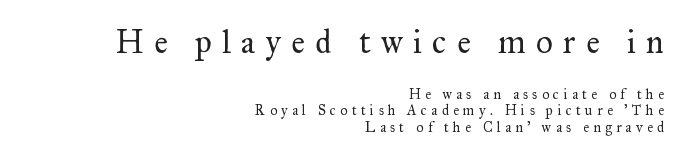
{"serif": "yes", "italic": "no", "bold": "no", "weight": "regular", "width": "normal", "stroke_contrast": "medium", "x_height": "small", "monospaced": "no", "underline": "no", "align": "right", "line_spacing": "tight", "line_spacing_ratio": 1.15, "letter_spacing": "wide", "letter_spacing_em": 0.31, "larger_block": "first", "size_ratio": 2.36, "glyph_px": 33}
